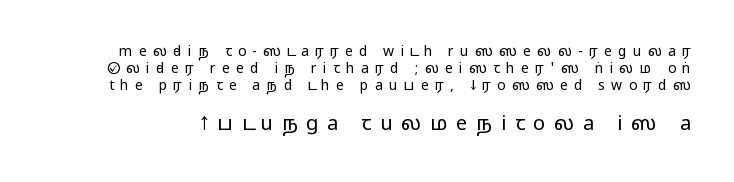
Q: Is the text italic (slanted)? A: No, it is upright.
Q: Is the text underlined? A: No.
Q: Is the spacing between letters normal or unusually wide? A: Unusually wide.
Q: Which block of text is set in a larger size, the first (top) or the second (bottom)? A: The second (bottom) one.
